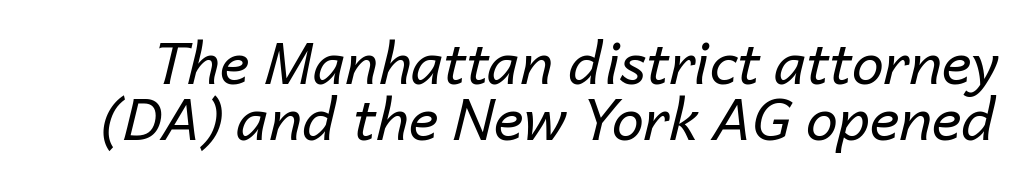
Q: Is the text bold? A: No.
Q: Is the text italic (slanted)? A: Yes, it leans right by about 14 degrees.
Q: Is the text underlined? A: No.
Q: Is the spacing between letters normal or unusually wide? A: Normal.
Q: Is the spacing between lines tight, normal or loose? A: Tight.
Q: Width (condensed, normal, or wide)? A: Normal.
Q: Stroke contrast? A: Low.
Q: x-height? A: Medium.
Q: Monospaced? A: No.
